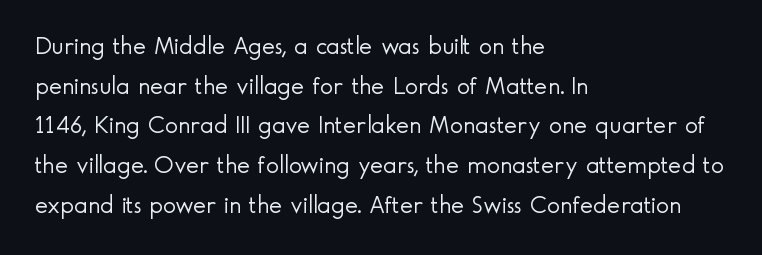
The image shows 25 px text type, upright; set left-aligned, normal line spacing (1.59x), normal letter spacing, not underlined.
